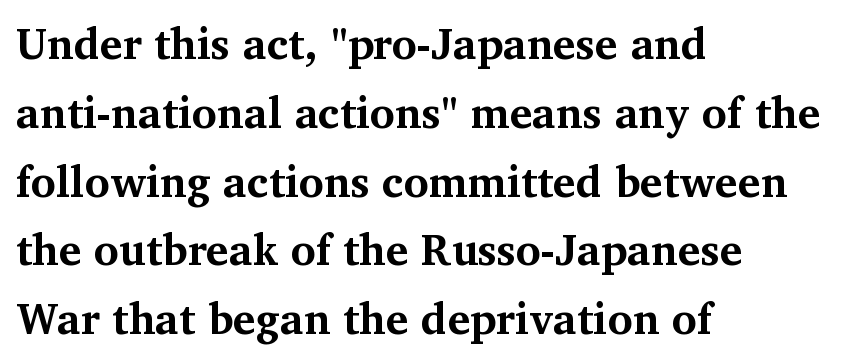
{"serif": "yes", "italic": "no", "bold": "yes", "weight": "bold", "width": "normal", "stroke_contrast": "medium", "x_height": "medium", "monospaced": "no", "underline": "no", "align": "left", "line_spacing": "normal", "line_spacing_ratio": 1.6, "letter_spacing": "normal", "letter_spacing_em": 0.0, "glyph_px": 43}
